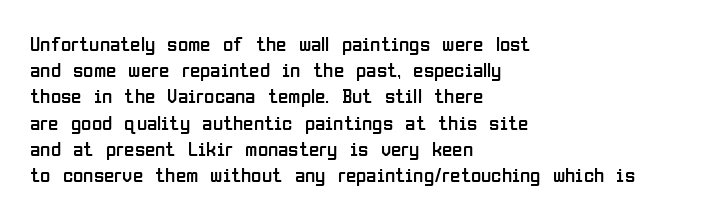
Does extra space separate the letters? No, they use regular spacing. Layout note: lines flush left. The area under the type is left untouched. This reads as an unemphasized weight, regular at the heaviest. This is roman type, the default non-slanted kind. Vertical spacing — default.
